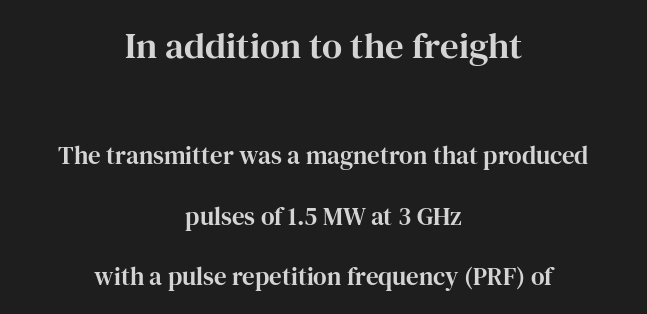
{"serif": "yes", "italic": "no", "width": "normal", "stroke_contrast": "high", "x_height": "medium", "monospaced": "no", "underline": "no", "align": "center", "line_spacing": "loose", "line_spacing_ratio": 2.42, "letter_spacing": "normal", "letter_spacing_em": 0.0, "larger_block": "first", "size_ratio": 1.48, "glyph_px": 37}
